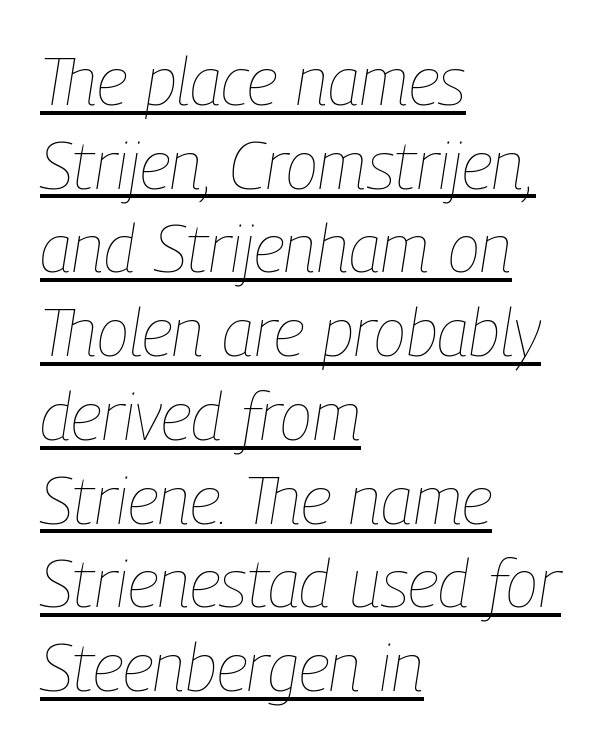
The image shows 67 px thin, condensed type, italic (leaning right); set left-aligned, normal line spacing (1.25x), normal letter spacing, underlined; low stroke contrast and a medium x-height.
